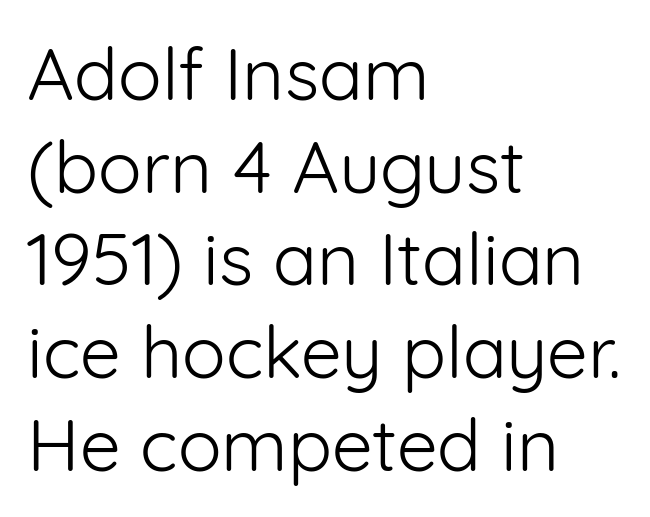
The image shows 73 px light sans-serif type, upright; set left-aligned, normal line spacing (1.27x), normal letter spacing, not underlined; low stroke contrast and a medium x-height.
